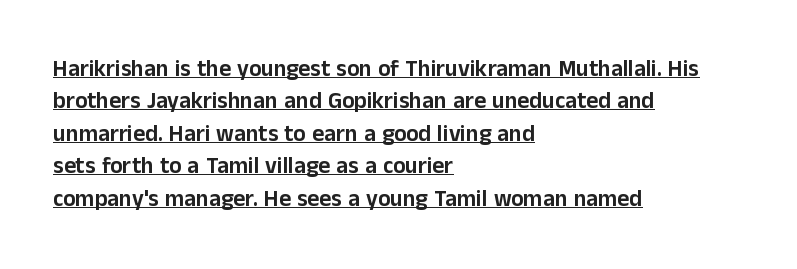
The image shows 23 px text type, upright; set left-aligned, normal line spacing (1.41x), normal letter spacing, underlined.
